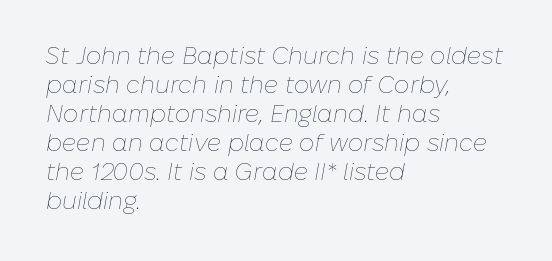
The image shows 24 px text type, italic (leaning right); set left-aligned, line spacing 1.21x, normal letter spacing, not underlined.
